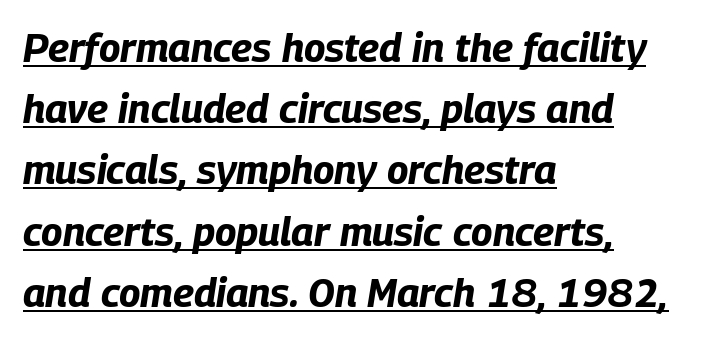
{"italic": "yes", "lean": "right", "slant_degrees": 9, "bold": "yes", "weight": "bold", "width": "condensed", "stroke_contrast": "low", "x_height": "large", "monospaced": "no", "underline": "yes", "align": "left", "line_spacing": "normal", "line_spacing_ratio": 1.53, "letter_spacing": "normal", "letter_spacing_em": 0.0, "glyph_px": 40}
